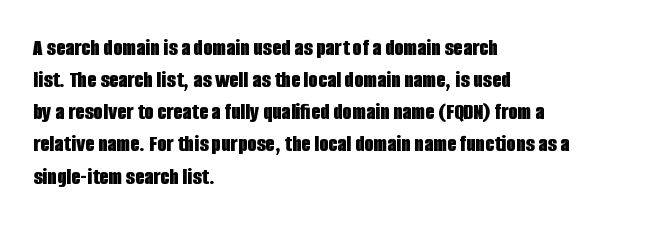
{"italic": "no", "bold": "yes", "underline": "no", "align": "left", "line_spacing": "normal", "line_spacing_ratio": 1.34, "letter_spacing": "normal", "letter_spacing_em": 0.0, "glyph_px": 24}
